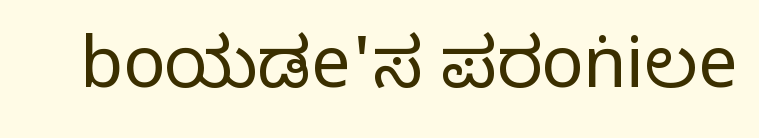
Unlike a traditional serif, this face leaves its strokes unadorned. Letters rest on an invisible, unmarked baseline. In terms of posture, this sample is upright. Character widths vary here, with narrow letters taking less room than wide ones. Words appear dense and cohesive because spacing is normal.
